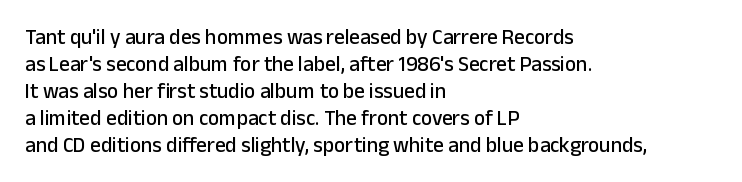
Q: Is the text italic (slanted)? A: No, it is upright.
Q: Is the text underlined? A: No.
Q: How is the paragraph aligned? A: Left-aligned.
Q: Is the spacing between letters normal or unusually wide? A: Normal.
Q: Is the spacing between lines tight, normal or loose? A: Normal.
